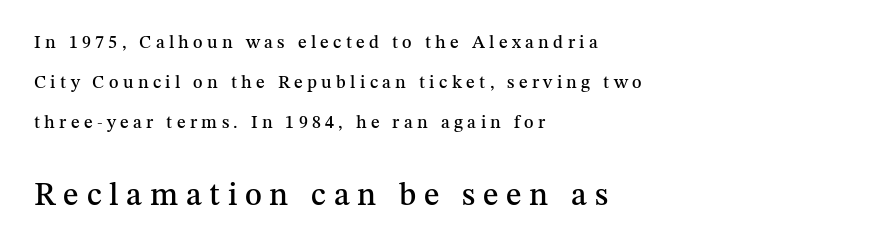
The image shows 32 px serif type, upright; set left-aligned, loose line spacing (2.23x), unusually wide letter spacing (+0.24 em), not underlined; the second (bottom) block is 1.78x larger; medium stroke contrast and a medium x-height.
